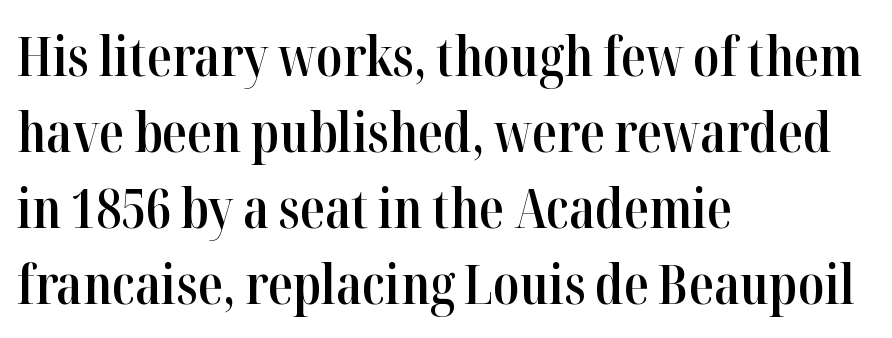
{"serif": "yes", "italic": "no", "bold": "semi", "weight": "semibold", "width": "condensed", "stroke_contrast": "high", "x_height": "medium", "monospaced": "no", "underline": "no", "align": "left", "line_spacing": "normal", "line_spacing_ratio": 1.38, "letter_spacing": "normal", "letter_spacing_em": 0.0, "glyph_px": 55}
